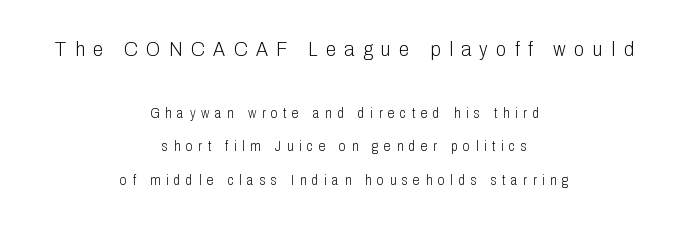
{"italic": "no", "bold": "no", "underline": "no", "align": "center", "line_spacing": "loose", "line_spacing_ratio": 2.42, "letter_spacing": "wide", "letter_spacing_em": 0.4, "larger_block": "first", "size_ratio": 1.5, "glyph_px": 21}
